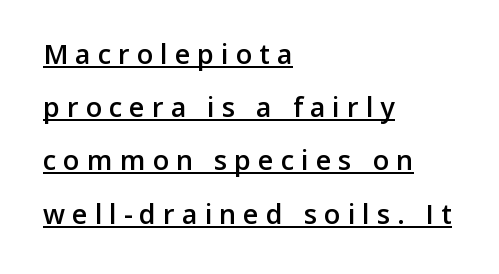
How would I describe the line gaps? Wide and relaxed. Left-aligned paragraph, ragged on the right. Rendered with straight, roman letterforms. Slightly chunky letters — semibold, I'd say, not full bold. Caption: expanded tracking, letters set apart.
